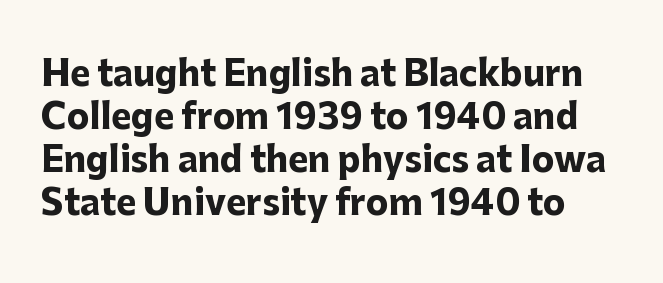
The image shows 34 px heavy sans-serif type, upright; set normal line spacing (1.26x), normal letter spacing, not underlined; low stroke contrast and a medium x-height.
